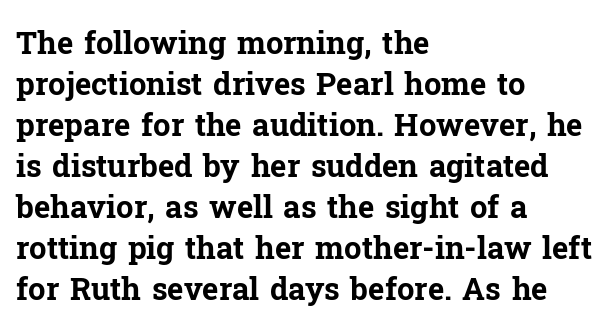
The image shows 31 px bold serif type, upright; set left-aligned, normal line spacing (1.32x), normal letter spacing, not underlined; low stroke contrast and a medium x-height.
